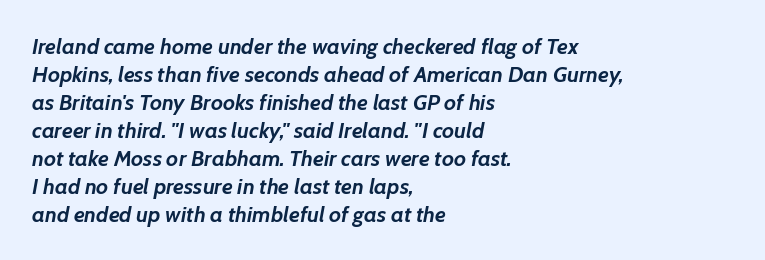
The paragraph has a hard left edge and a soft right edge. The space between consecutive lines is moderate. The glyphs look as if they've been sheared to an angle. Compared with typical body copy, the letter spacing here is the same. Glance below the letters and you will spot only blank space. The sample has been set heavy, in full bold.
